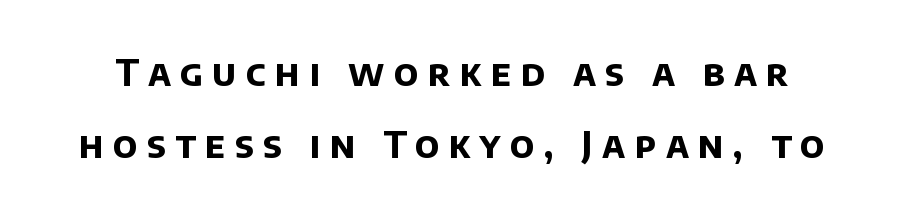
Widely set lines give the paragraph a tall, airy silhouette. The font family rendered here belongs to the sans-serif group. Each glyph is drawn with heavy, bold strokes. Glyph-to-glyph distance is far greater than everyday printed text.
